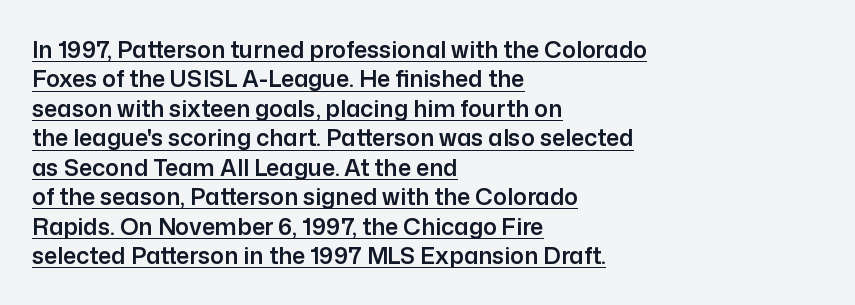
The image shows 23 px text type, upright; set left-aligned, normal line spacing (1.28x), normal letter spacing, underlined.
